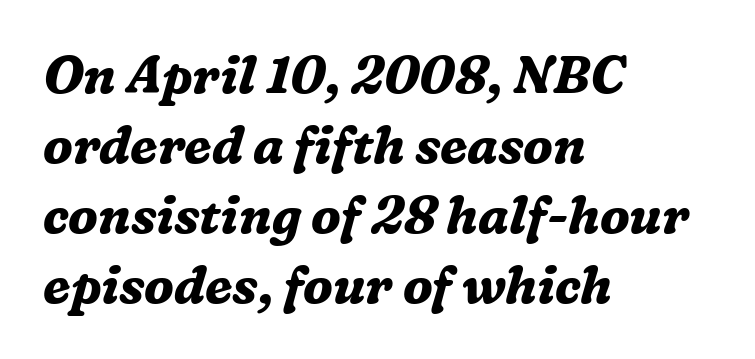
The image shows 51 px bold serif type, italic (leaning right); set left-aligned, normal line spacing (1.37x), normal letter spacing, not underlined; medium stroke contrast and a medium x-height.
